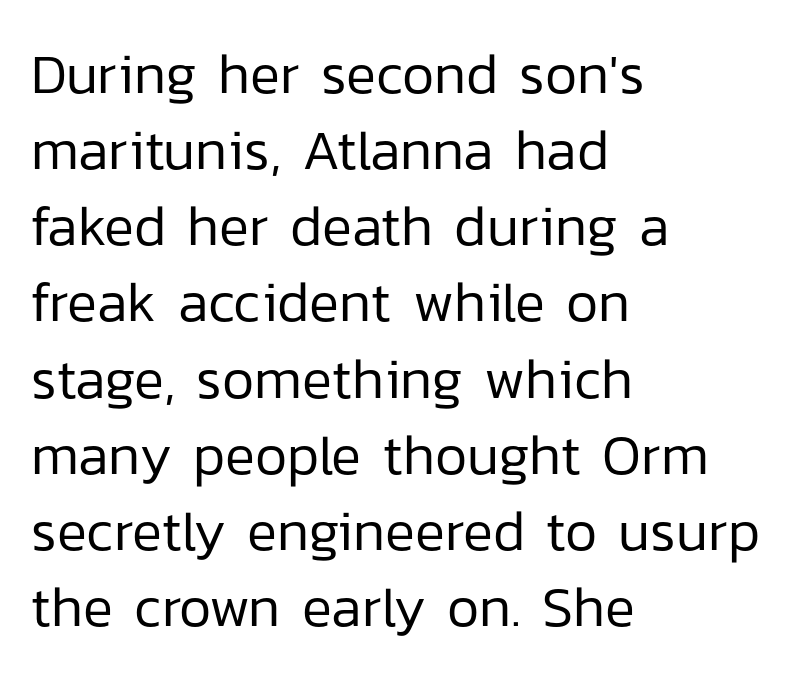
{"serif": "no", "italic": "no", "bold": "no", "weight": "regular", "width": "normal", "stroke_contrast": "low", "x_height": "medium", "monospaced": "no", "underline": "no", "align": "left", "line_spacing": "normal", "line_spacing_ratio": 1.36, "letter_spacing": "normal", "letter_spacing_em": 0.0, "glyph_px": 56}
